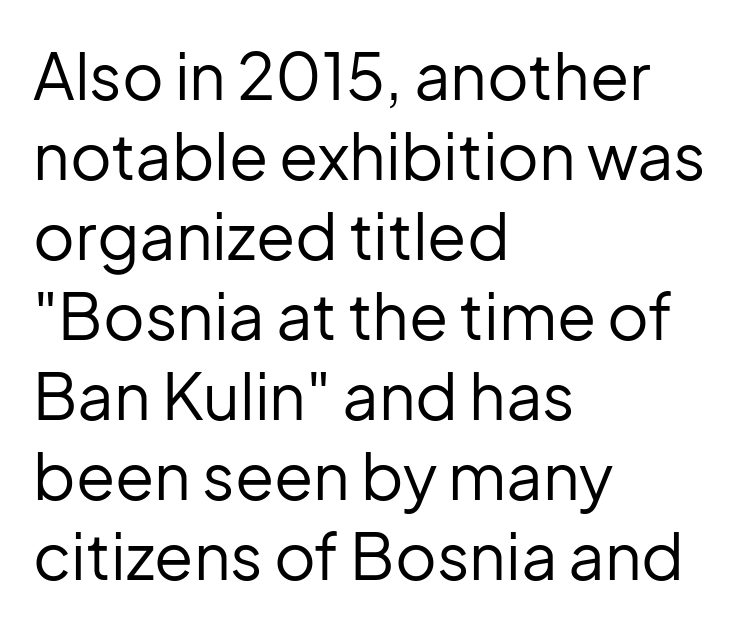
The image shows 64 px regular-weight sans-serif type, upright; set left-aligned, normal line spacing (1.25x), normal letter spacing, not underlined; low stroke contrast and a medium x-height.
